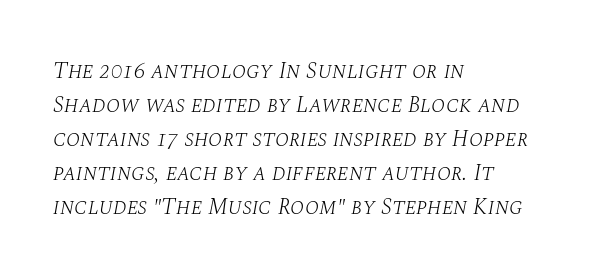
{"italic": "yes", "lean": "right", "slant_degrees": 10, "bold": "no", "underline": "no", "align": "left", "line_spacing": "normal", "line_spacing_ratio": 1.48, "letter_spacing": "normal", "letter_spacing_em": 0.0, "glyph_px": 23}
